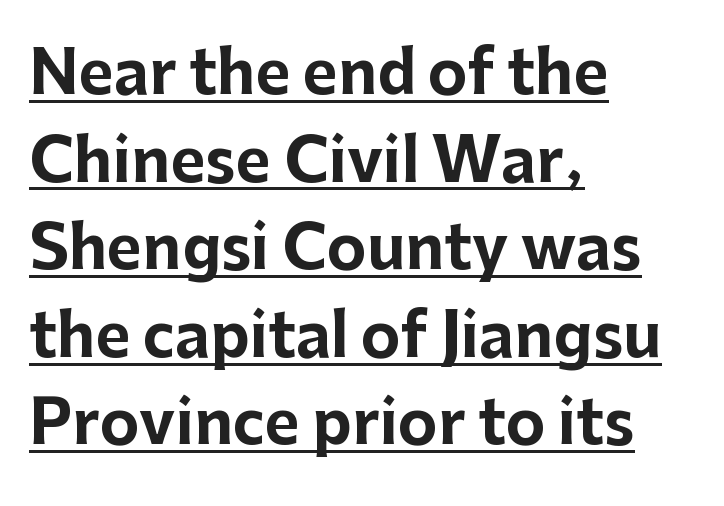
{"serif": "no", "italic": "no", "bold": "yes", "weight": "bold", "width": "normal", "stroke_contrast": "low", "x_height": "medium", "monospaced": "no", "underline": "yes", "align": "left", "line_spacing": "normal", "line_spacing_ratio": 1.46, "letter_spacing": "normal", "letter_spacing_em": 0.0, "glyph_px": 60}
